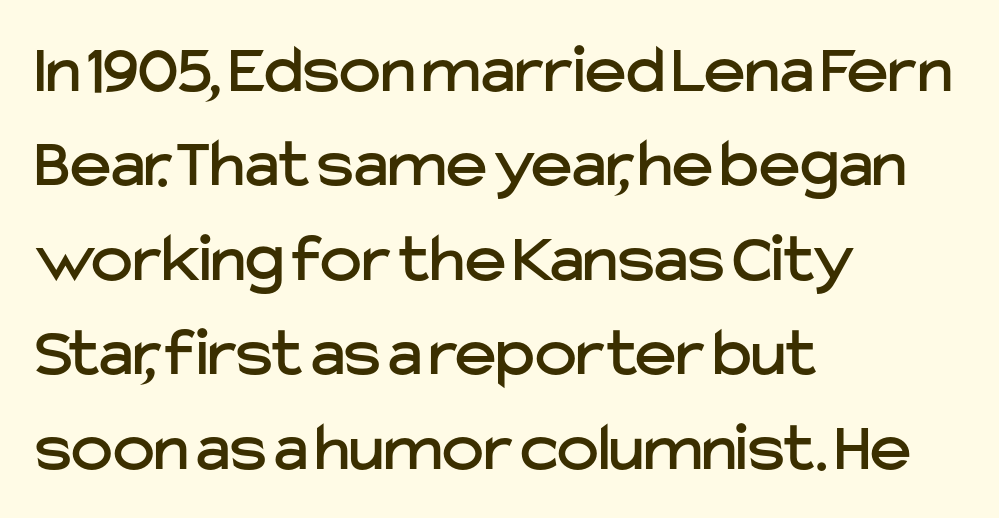
Reading down the block, your eye returns to a fixed left position each line. The rendering uses natural spacing where letterforms have individual widths. These lines sit exactly where default settings would place them. How are the letters spaced? Ordinarily, with no added tracking.
